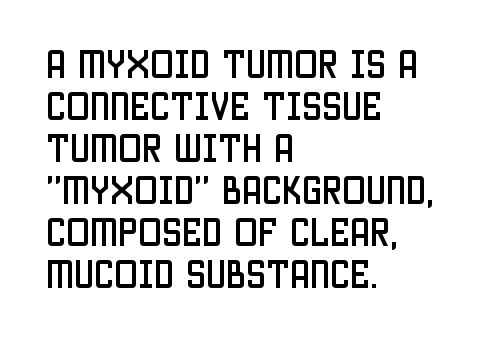
Q: Is the text italic (slanted)? A: No, it is upright.
Q: Is the typeface a serif or a sans-serif typeface? A: Sans-serif.
Q: Is the text underlined? A: No.
Q: How is the paragraph aligned? A: Left-aligned.
Q: Is the spacing between letters normal or unusually wide? A: Normal.
Q: Is the spacing between lines tight, normal or loose? A: Normal.
Q: Width (condensed, normal, or wide)? A: Condensed.
Q: Stroke contrast? A: Low.
Q: x-height? A: Large.
Q: Monospaced? A: No.
